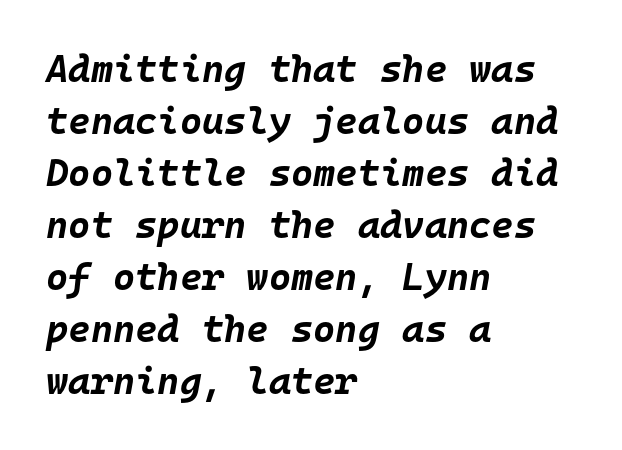
Interline gaps are of average width in this sample. Anything drawn beneath the words? Only blank space. The horizontal fit of the characters is conventional and even. Leftover space on each line is placed entirely after the last word.
